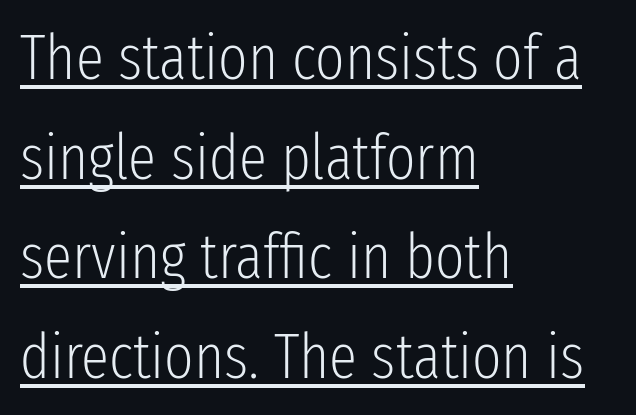
The image shows 63 px light, condensed sans-serif type, upright; set left-aligned, normal line spacing (1.58x), normal letter spacing, underlined; low stroke contrast and a medium x-height.
